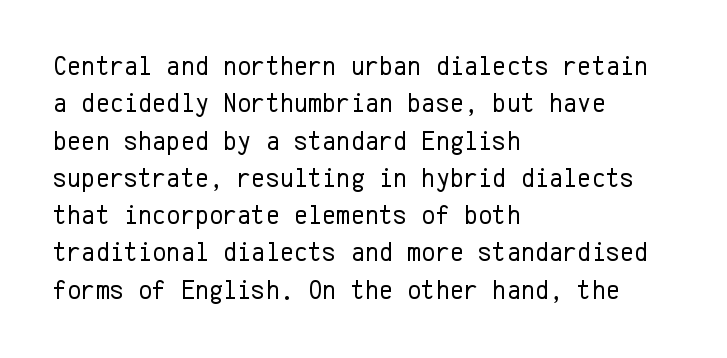
Q: Is the text bold? A: No.
Q: Is the text italic (slanted)? A: No, it is upright.
Q: Is the text underlined? A: No.
Q: How is the paragraph aligned? A: Left-aligned.
Q: Is the spacing between letters normal or unusually wide? A: Normal.
Q: Is the spacing between lines tight, normal or loose? A: Normal.
